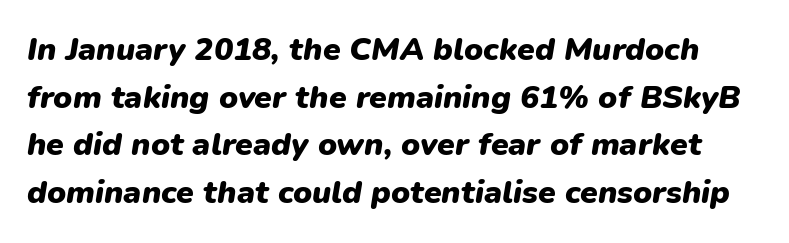
The image shows 32 px heavy type, italic (leaning right); set normal line spacing (1.49x), normal letter spacing, not underlined; low stroke contrast and a medium x-height.
